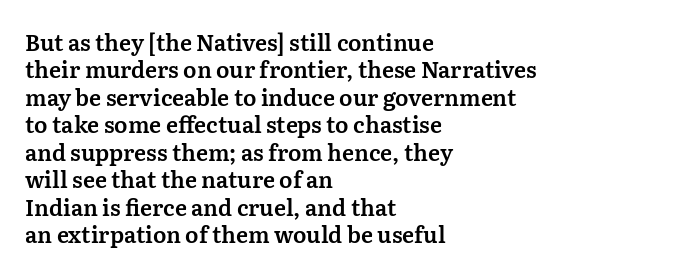
{"italic": "no", "underline": "no", "align": "left", "line_spacing": "normal", "line_spacing_ratio": 1.25, "letter_spacing": "normal", "letter_spacing_em": 0.0, "glyph_px": 22}
